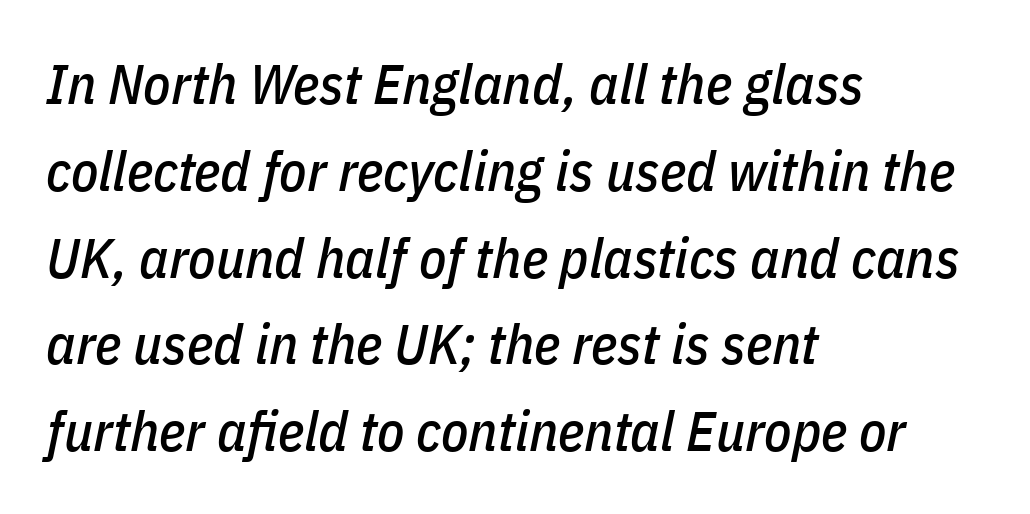
{"italic": "yes", "lean": "right", "slant_degrees": 11, "width": "condensed", "stroke_contrast": "low", "x_height": "medium", "monospaced": "no", "underline": "no", "align": "left", "line_spacing": "normal", "line_spacing_ratio": 1.55, "letter_spacing": "normal", "letter_spacing_em": 0.0, "glyph_px": 56}
